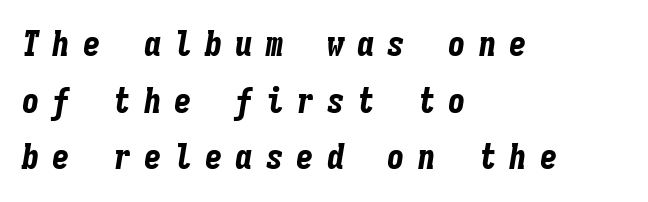
The image shows 35 px bold, condensed type, italic (leaning right), monospaced; set left-aligned, normal line spacing (1.62x), unusually wide letter spacing (+0.37 em), not underlined; low stroke contrast and a medium x-height.
